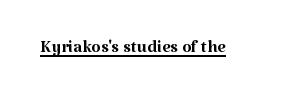
Underlined type. When letters stand straight like this, we call the style roman or upright. The line texture is even and compact thanks to regular tracking. The strokes carry an ordinary text weight at most.
